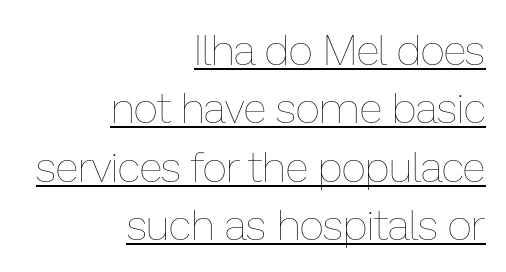
The image shows 43 px thin type, upright; set right-aligned, normal line spacing (1.36x), normal letter spacing, underlined; low stroke contrast and a medium x-height.
